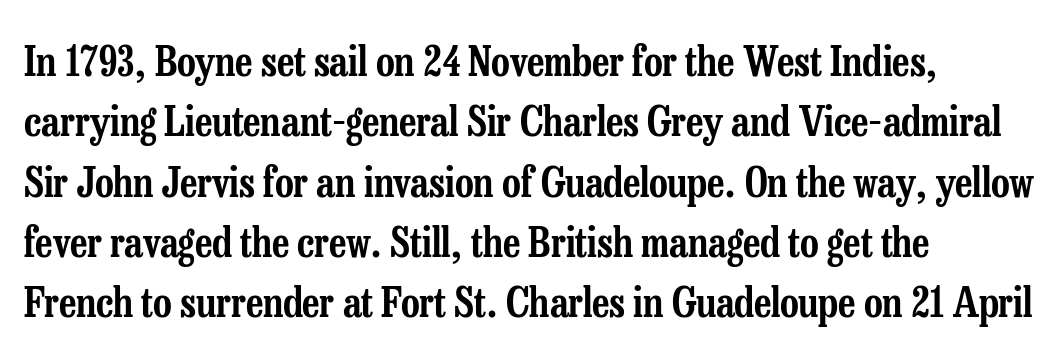
The glyphs in this specimen are seriffed. The letters stand upright; this is a roman face. Proportional: the letters do not fall into vertical columns. Honestly, the row spacing looks completely unremarkable.
